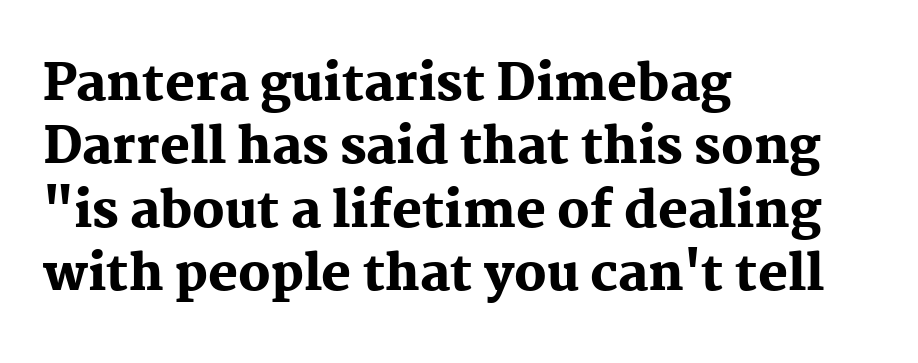
The image shows 50 px heavy serif type, upright; set left-aligned, normal line spacing (1.27x), normal letter spacing, not underlined; medium stroke contrast and a medium x-height.
